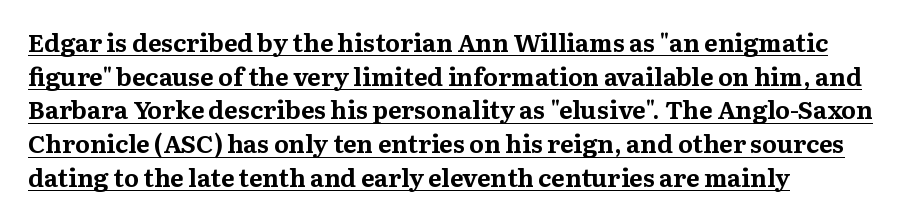
{"italic": "no", "bold": "yes", "underline": "yes", "align": "left", "line_spacing": "normal", "line_spacing_ratio": 1.35, "letter_spacing": "normal", "letter_spacing_em": 0.0, "glyph_px": 25}
